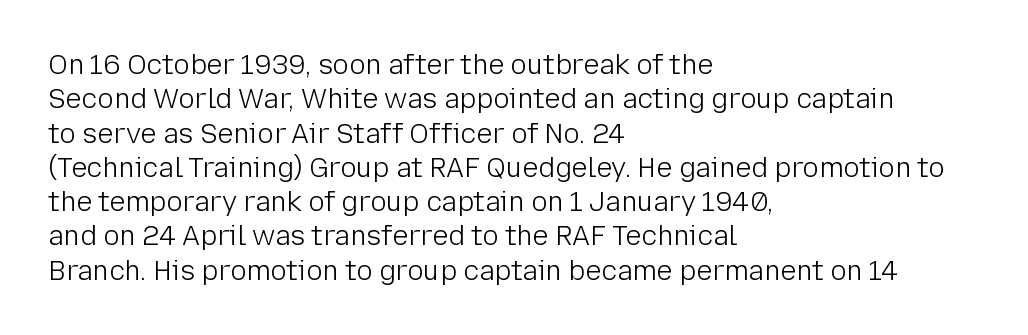
{"italic": "no", "bold": "no", "underline": "no", "align": "left", "line_spacing": "normal", "line_spacing_ratio": 1.27, "letter_spacing": "normal", "letter_spacing_em": 0.0, "glyph_px": 27}
